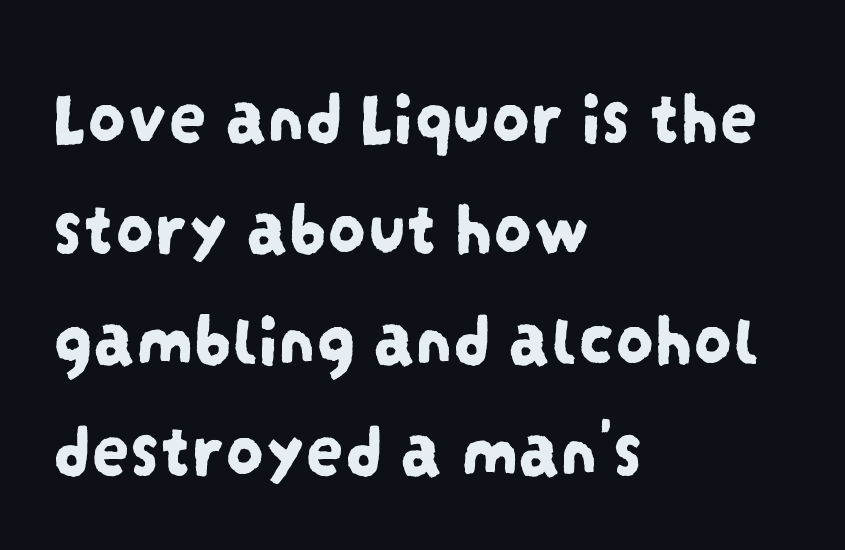
A clean baseline with only descenders dipping below it. Unlike a traditional serif, this face leaves its strokes unadorned. The passage shown has conventional tracking throughout. How would I describe the line gaps? Plain and ordinary. Line starts are locked; line ends wander.
